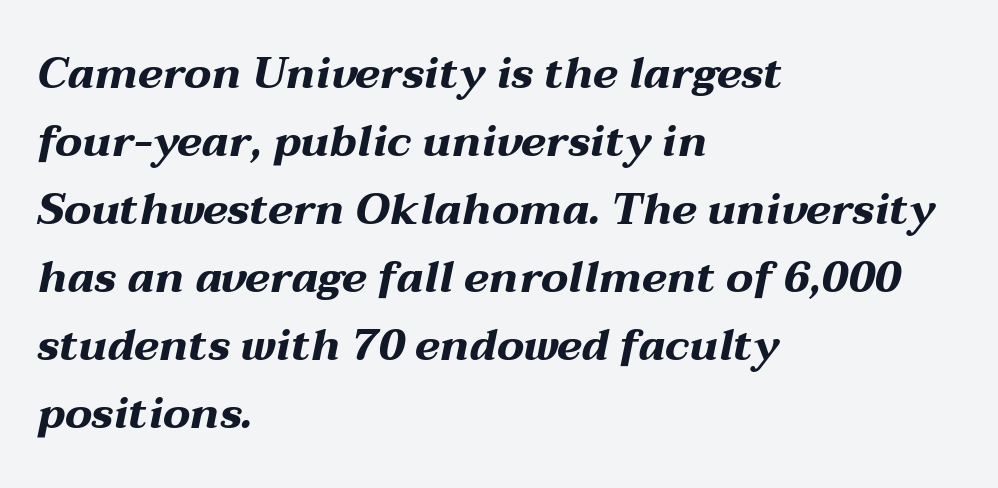
The passage shown is typed in a proportional face where columns would drift. The axis of the letterforms is tilted away from vertical. This block has exactly the height ordinary leading produces. Underline: absent. Tracking here is standard; glyphs follow each other at the usual distance.
